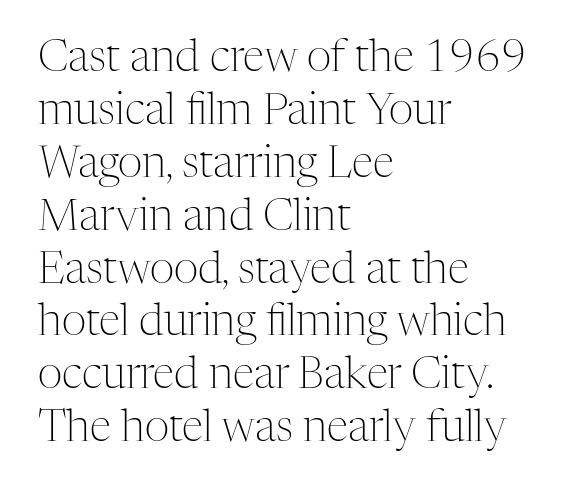
The image shows 43 px light serif type, upright; set left-aligned, line spacing 1.23x, normal letter spacing, not underlined; medium stroke contrast and a medium x-height.
